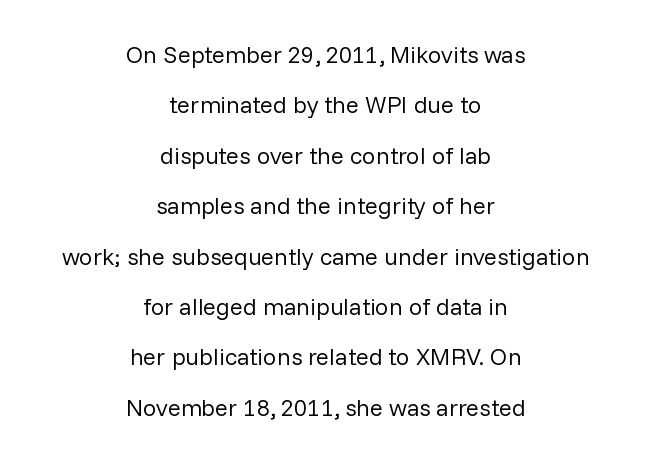
{"italic": "no", "bold": "no", "underline": "no", "align": "center", "line_spacing": "loose", "line_spacing_ratio": 2.1, "letter_spacing": "normal", "letter_spacing_em": 0.0, "glyph_px": 24}
